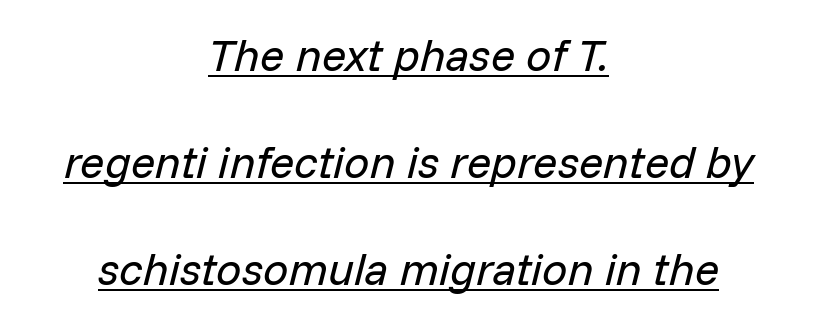
{"italic": "yes", "lean": "right", "slant_degrees": 14, "bold": "no", "weight": "regular", "width": "normal", "stroke_contrast": "low", "x_height": "medium", "monospaced": "no", "underline": "yes", "align": "center", "line_spacing": "loose", "line_spacing_ratio": 2.38, "letter_spacing": "normal", "letter_spacing_em": 0.0, "glyph_px": 45}
